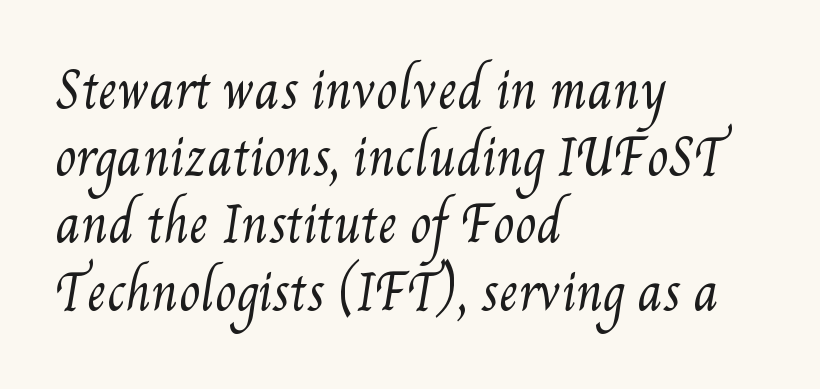
The image shows 48 px regular-weight, condensed type; set left-aligned, normal line spacing (1.4x), normal letter spacing, not underlined; medium stroke contrast and a small x-height.
